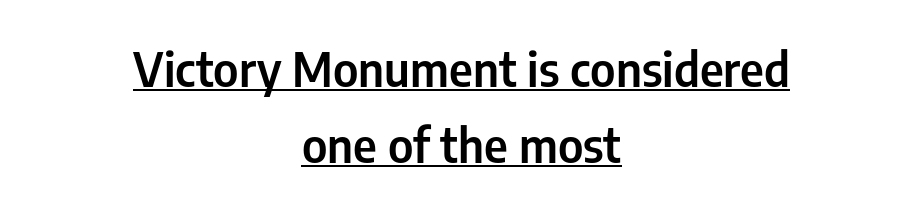
The image shows 47 px condensed sans-serif type, upright; set centered, normal line spacing (1.62x), normal letter spacing, underlined; low stroke contrast and a medium x-height.
